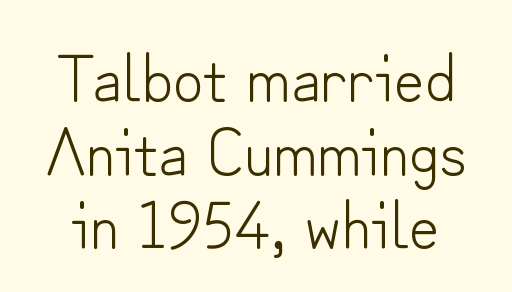
{"serif": "no", "italic": "no", "bold": "no", "weight": "light", "width": "normal", "stroke_contrast": "low", "x_height": "small", "monospaced": "no", "underline": "no", "line_spacing": "tight", "line_spacing_ratio": 1.1, "letter_spacing": "normal", "letter_spacing_em": 0.0, "glyph_px": 67}
